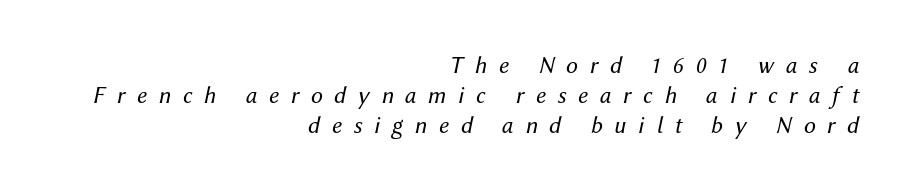
The image shows 24 px text type, italic (leaning right); set right-aligned, normal line spacing (1.26x), unusually wide letter spacing (+0.49 em), not underlined.
